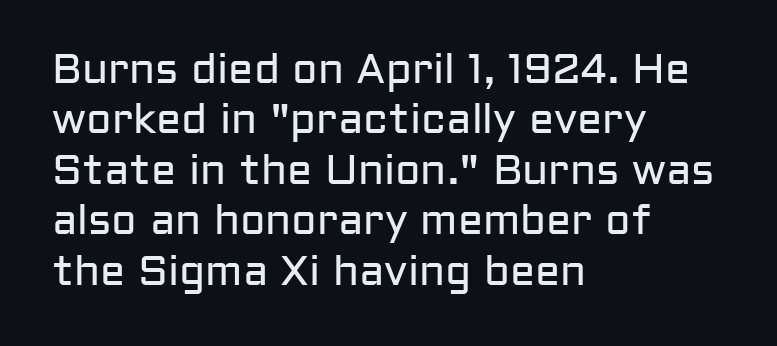
The passage shown is typed in a proportional face where columns would drift. Caption: multi-line text, flush left, ragged right. Compared with typical body copy, the letter spacing here is the same. Stems here are at most as thick as an everyday book face. The face used here is a sans, in the tradition of grotesques and geometrics. Does the lettering tilt? It doesn't — this is upright.
